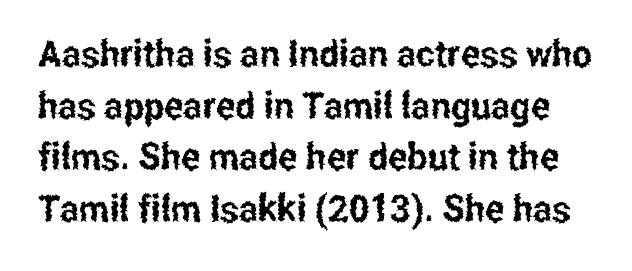
A clean baseline with only descenders dipping below it. A typesetter would call this leading conventional body-copy spacing. Caption: standard tracking, unaltered. The font family rendered here belongs to the sans-serif group. Character widths vary here, with narrow letters taking less room than wide ones. The letters stand upright; this is a roman face.
